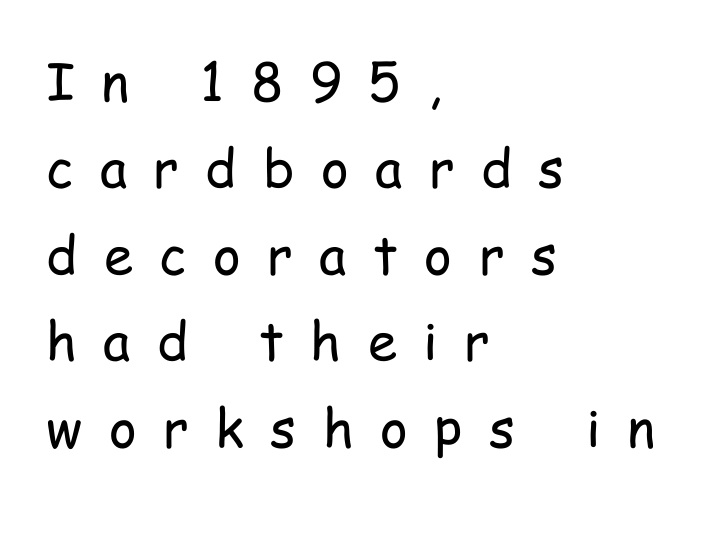
Q: Is the text bold? A: No.
Q: Is the text italic (slanted)? A: No, it is upright.
Q: Is the typeface a serif or a sans-serif typeface? A: Sans-serif.
Q: Is the text underlined? A: No.
Q: How is the paragraph aligned? A: Left-aligned.
Q: Is the spacing between letters normal or unusually wide? A: Unusually wide.
Q: Is the spacing between lines tight, normal or loose? A: Normal.
Q: Width (condensed, normal, or wide)? A: Condensed.
Q: Stroke contrast? A: Low.
Q: x-height? A: Medium.
Q: Monospaced? A: No.
